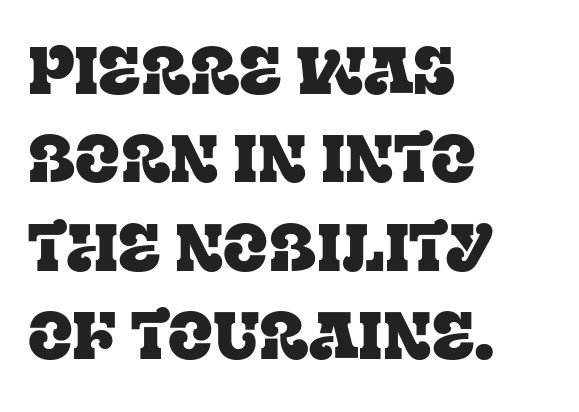
{"serif": "yes", "italic": "no", "width": "normal", "stroke_contrast": "low", "x_height": "large", "monospaced": "no", "underline": "no", "align": "left", "line_spacing": "normal", "line_spacing_ratio": 1.34, "letter_spacing": "normal", "letter_spacing_em": 0.0, "glyph_px": 66}
